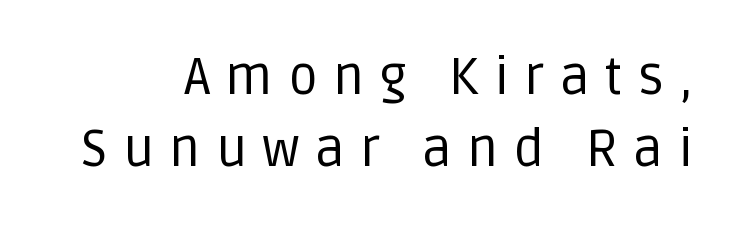
The image shows 52 px regular-weight sans-serif type, upright; set normal line spacing (1.39x), unusually wide letter spacing (+0.29 em), not underlined; low stroke contrast and a large x-height.
